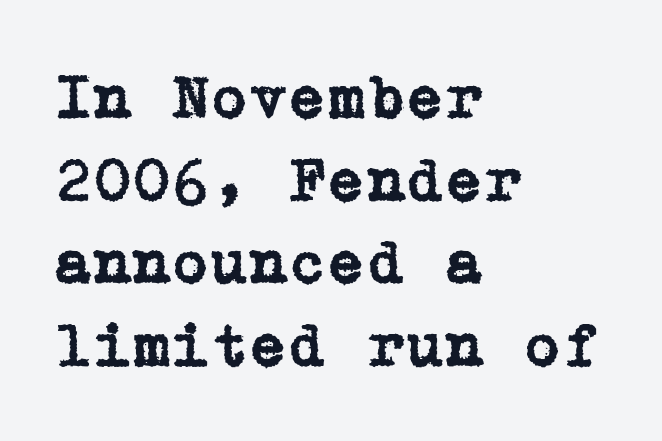
Typographically, this falls in the serif category. Notice how the passage keeps a crisp vertical edge on the left only. These lines were composed using upright roman letters. A typesetter would call this leading conventional body-copy spacing.
